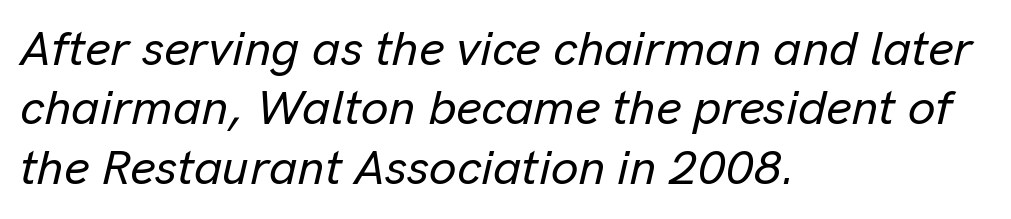
All the whitespace from short lines collects on the right. The passage shown is typed in a proportional face where columns would drift. Unmarked baselines from the first word to the last. Observe the lean: these are italic letterforms. Tracking value appears to be zero — textbook default spacing.
